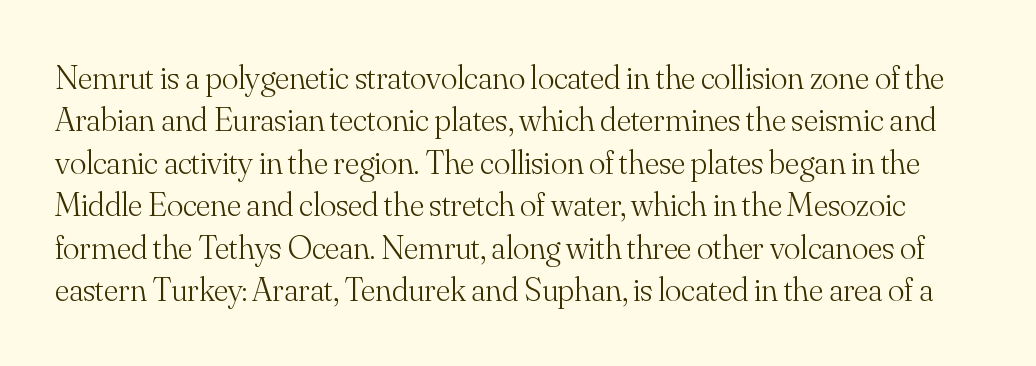
These lines keep a tight, regular rhythm from letter to letter. A typesetter would label this face a serif. Weight: in the light-to-regular range. The designer left line spacing at the default. Quick note: underline off.
